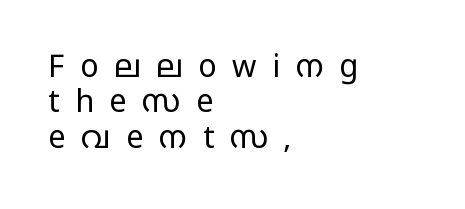
The face used here is proportionally spaced, like ordinary book or web type. The text block is weighted toward the left margin, trailing off unevenly rightward. Unmarked baselines from the first word to the last. If you drew a line through each stem, it would be perfectly vertical. The text was rendered using a sans face with plain stroke endings. Stems and bowls with no extra thickness — not bold.
